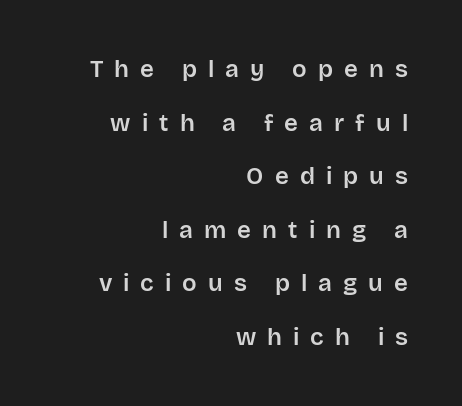
The image shows 24 px text type, upright; set right-aligned, loose line spacing (2.23x), unusually wide letter spacing (+0.46 em), not underlined.
